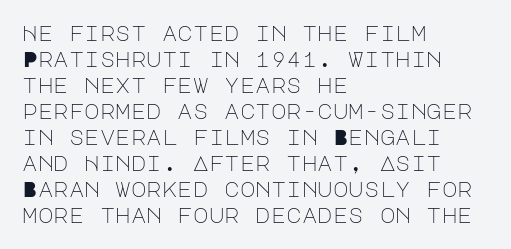
The image shows 21 px text type, upright; set left-aligned, line spacing 1.24x, normal letter spacing, not underlined.
